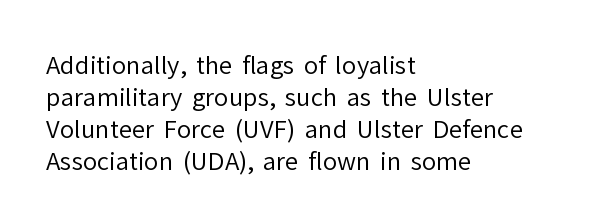
A bare baseline throughout the passage. Does the lettering tilt? It doesn't — this is upright. Leftover space on each line is placed entirely after the last word. Regarding leading, the lines here are spaced in the standard way. Inter-character spacing is left at the font's built-in metrics. Compared with a typical body face, this is equally light or lighter still.
